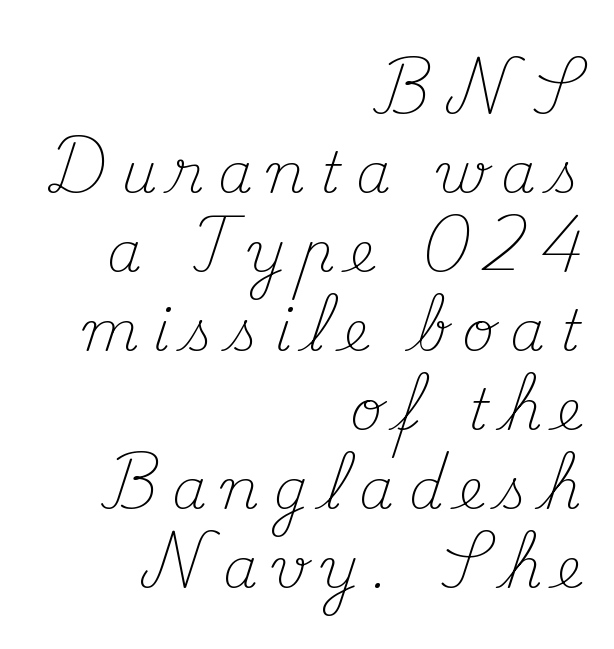
Inter-character spacing is expanded well beyond the font's built-in metrics. Baseline-to-baseline distance is the conventional proportion of letter height. Compared with a typical body face, this is equally light or lighter still.
